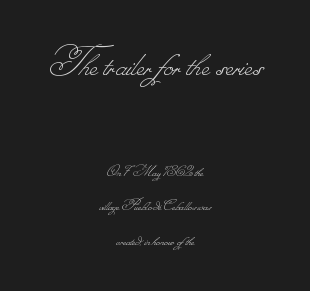
Q: Is the text bold? A: No.
Q: Is the text underlined? A: No.
Q: How is the paragraph aligned? A: Centered.
Q: Is the spacing between letters normal or unusually wide? A: Normal.
Q: Is the spacing between lines tight, normal or loose? A: Loose.
Q: Which block of text is set in a larger size, the first (top) or the second (bottom)? A: The first (top) one.
Q: Width (condensed, normal, or wide)? A: Normal.
Q: Stroke contrast? A: Low.
Q: Monospaced? A: No.
